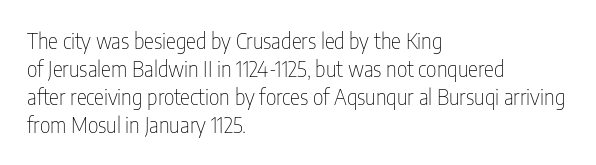
The image shows 21 px text type, upright; set left-aligned, normal line spacing (1.33x), normal letter spacing, not underlined.
